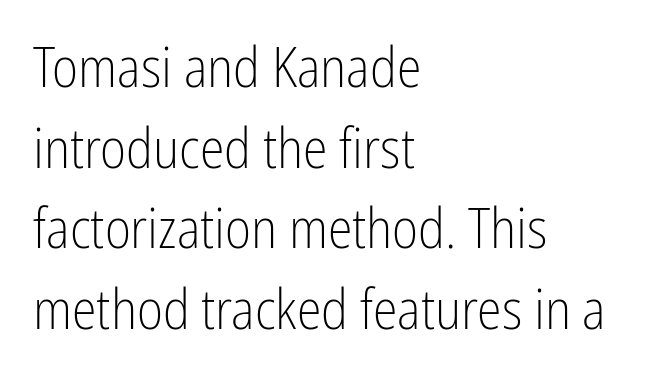
The image shows 56 px light, condensed sans-serif type, upright; set left-aligned, normal line spacing (1.44x), normal letter spacing, not underlined; low stroke contrast and a medium x-height.
